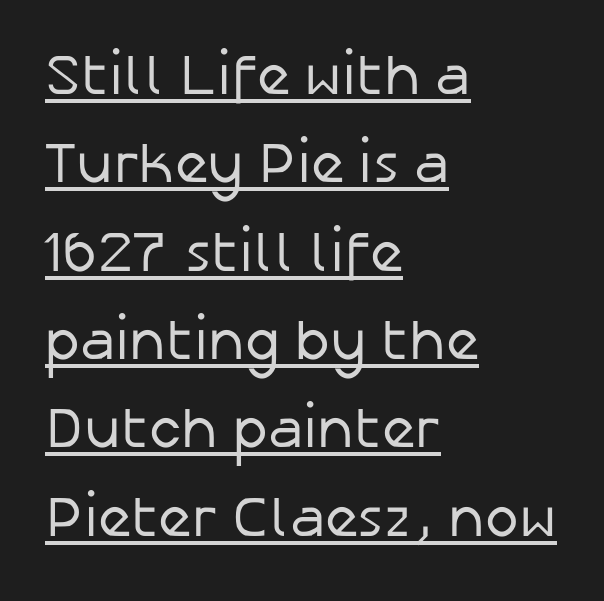
{"serif": "no", "italic": "no", "bold": "no", "weight": "regular", "width": "normal", "stroke_contrast": "low", "x_height": "medium", "monospaced": "no", "underline": "yes", "align": "left", "line_spacing": "normal", "line_spacing_ratio": 1.55, "letter_spacing": "normal", "letter_spacing_em": 0.0, "glyph_px": 57}
